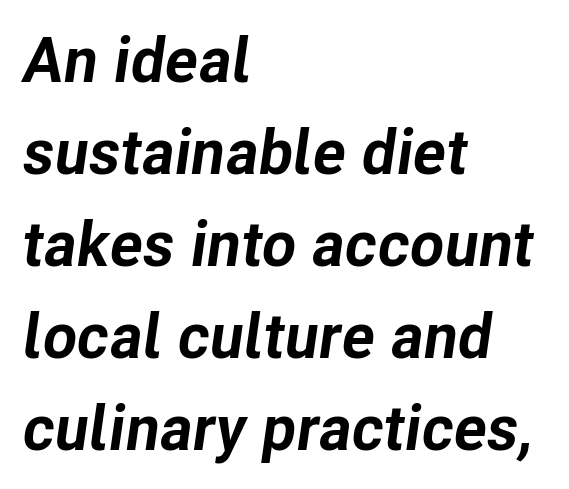
{"italic": "yes", "lean": "right", "slant_degrees": 8, "bold": "yes", "weight": "bold", "width": "normal", "stroke_contrast": "low", "x_height": "medium", "monospaced": "no", "underline": "no", "align": "left", "line_spacing": "normal", "line_spacing_ratio": 1.46, "letter_spacing": "normal", "letter_spacing_em": 0.0, "glyph_px": 63}
